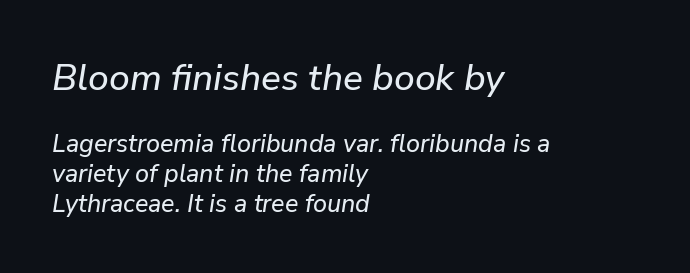
{"italic": "yes", "lean": "right", "slant_degrees": 9, "width": "normal", "stroke_contrast": "low", "x_height": "medium", "monospaced": "no", "underline": "no", "align": "left", "line_spacing_ratio": 1.2, "letter_spacing": "normal", "letter_spacing_em": 0.0, "larger_block": "first", "size_ratio": 1.48, "glyph_px": 37}
